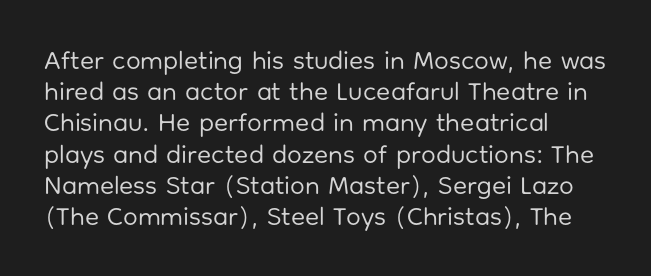
One-word summary of the alignment: left. In terms of letterspacing, this is plain default setting. The words here are not underlined. The characters are drawn with everyday or finer stroke widths. The letters stand straight up with perfectly vertical stems.
